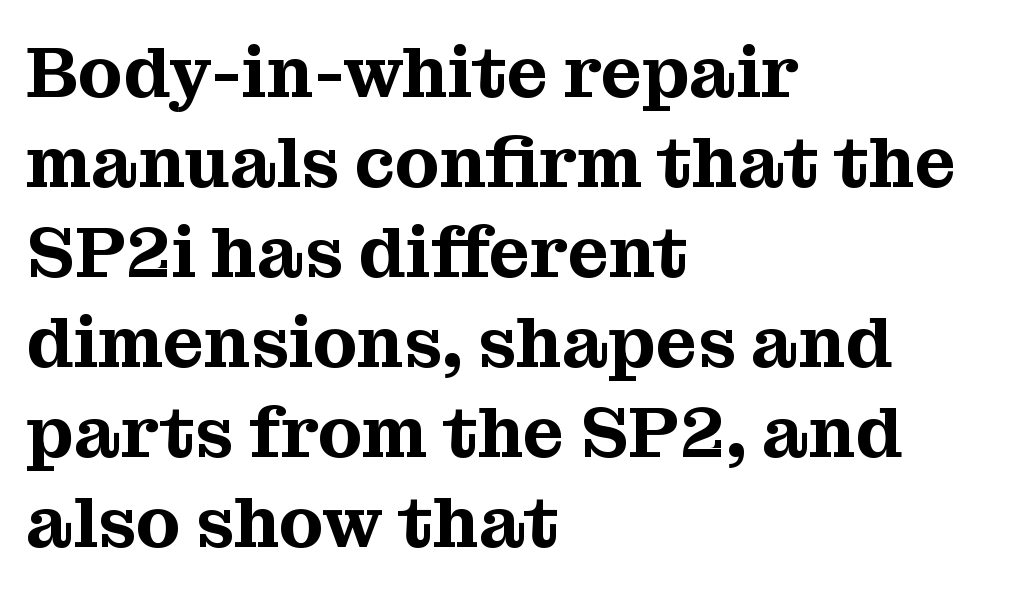
The image shows 72 px serif type, upright; set left-aligned, normal line spacing (1.25x), normal letter spacing, not underlined; medium stroke contrast and a medium x-height.
